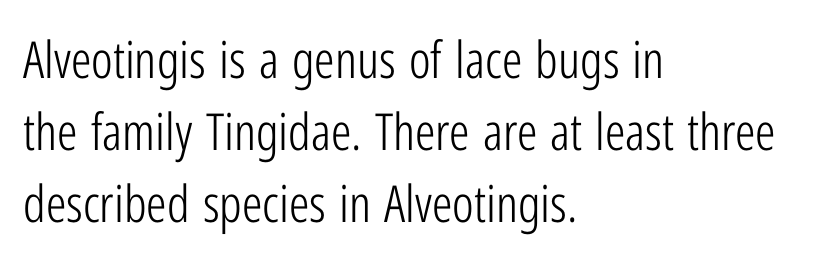
The image shows 51 px light, condensed sans-serif type, upright; set left-aligned, normal line spacing (1.41x), normal letter spacing, not underlined; low stroke contrast and a medium x-height.
